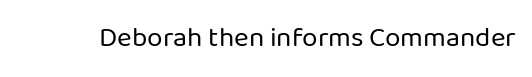
The image shows 28 px regular-weight sans-serif type, upright; set normal letter spacing, not underlined; low stroke contrast and a medium x-height.
